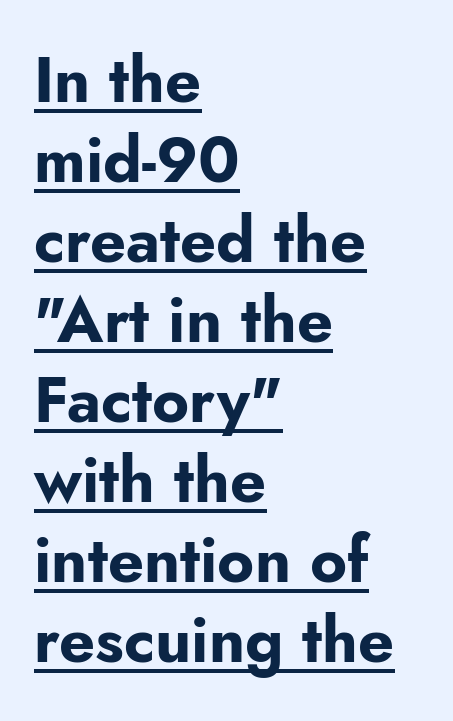
The image shows 63 px bold sans-serif type, upright; set left-aligned, normal line spacing (1.27x), normal letter spacing, underlined; low stroke contrast and a small x-height.
